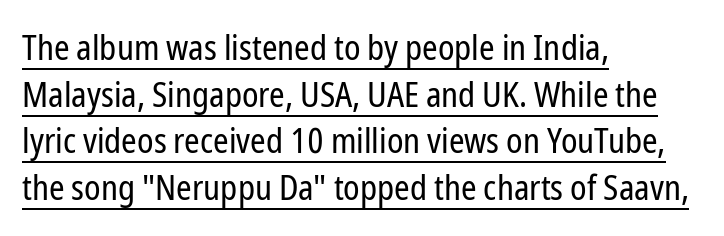
Nope, no serifs anywhere on these letters. You could not count columns in this text — the font is proportionally spaced. Characters follow at the spacing the type designer built in. This sample keeps an unexceptional amount of space between lines. This sample uses an upright cut, with every glyph sitting square on the baseline.
